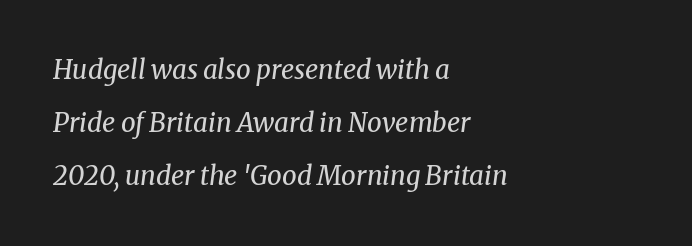
Q: Is the text bold? A: No.
Q: Is the text italic (slanted)? A: Yes, it leans right by about 8 degrees.
Q: Is the text underlined? A: No.
Q: How is the paragraph aligned? A: Left-aligned.
Q: Is the spacing between letters normal or unusually wide? A: Normal.
Q: Is the spacing between lines tight, normal or loose? A: Loose.
